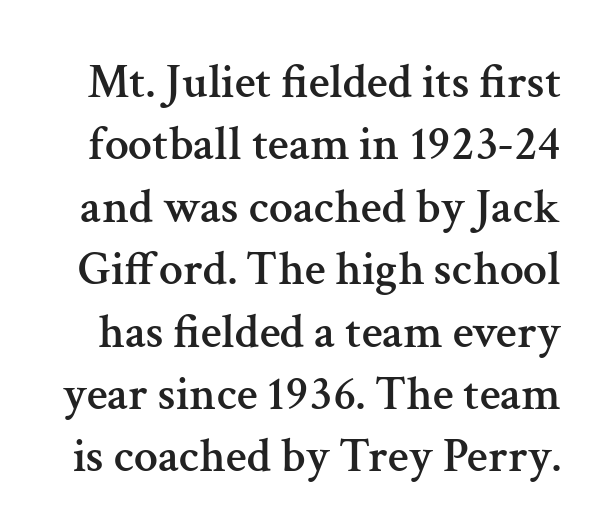
Q: Is the text italic (slanted)? A: No, it is upright.
Q: Is the typeface a serif or a sans-serif typeface? A: Serif.
Q: Is the text underlined? A: No.
Q: Is the spacing between letters normal or unusually wide? A: Normal.
Q: Is the spacing between lines tight, normal or loose? A: Normal.
Q: Width (condensed, normal, or wide)? A: Normal.
Q: Stroke contrast? A: Medium.
Q: x-height? A: Medium.
Q: Monospaced? A: No.
